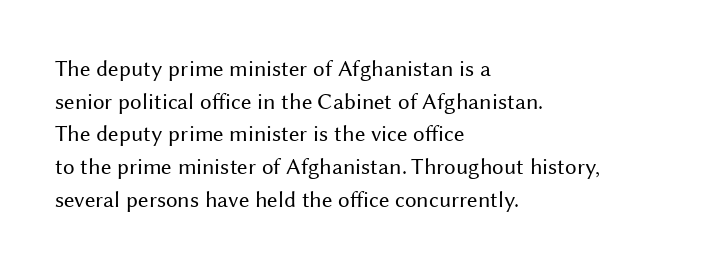
Characters follow at the spacing the type designer built in. The letterforms sit at book weight or below. Rendered with straight, roman letterforms. The rows are spaced the way most documents space them. The strip under each line holds only bare page.
